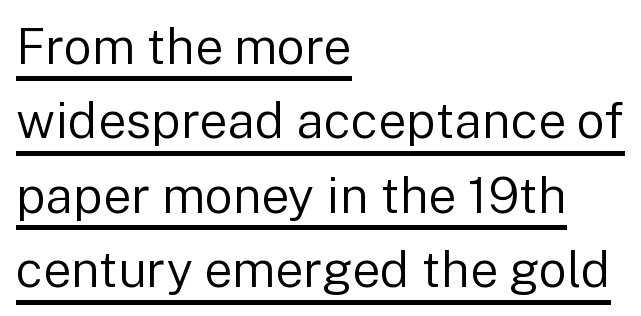
{"serif": "no", "italic": "no", "bold": "no", "weight": "regular", "width": "normal", "stroke_contrast": "low", "x_height": "medium", "monospaced": "no", "underline": "yes", "align": "left", "line_spacing": "normal", "line_spacing_ratio": 1.49, "letter_spacing": "normal", "letter_spacing_em": 0.0, "glyph_px": 50}
